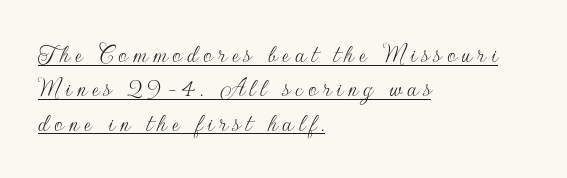
The image shows 27 px text type; set left-aligned, normal line spacing (1.27x), underlined.
